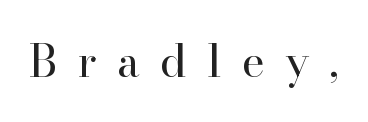
The image shows 44 px regular-weight serif type, upright; set unusually wide letter spacing (+0.46 em), not underlined; high stroke contrast and a small x-height.
